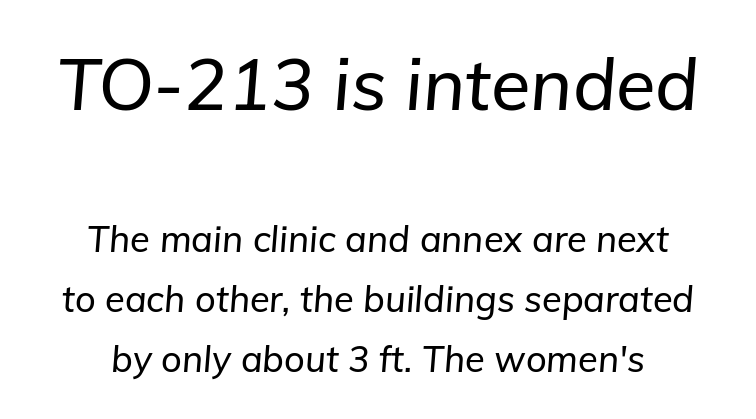
{"italic": "yes", "lean": "right", "slant_degrees": 5, "width": "normal", "stroke_contrast": "low", "x_height": "medium", "monospaced": "no", "underline": "no", "line_spacing": "normal", "line_spacing_ratio": 1.67, "letter_spacing": "normal", "letter_spacing_em": 0.0, "larger_block": "first", "size_ratio": 2.0, "glyph_px": 72}
